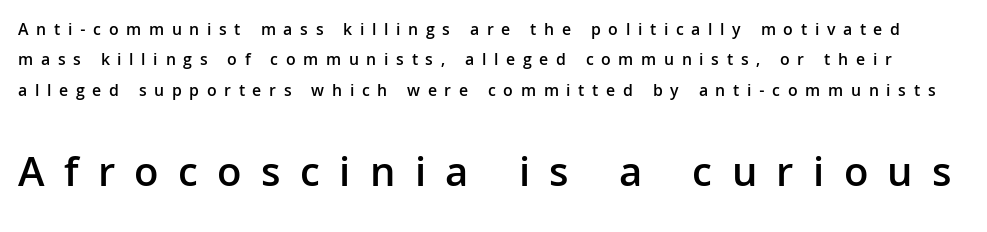
{"serif": "no", "italic": "no", "bold": "semi", "weight": "semibold", "width": "normal", "stroke_contrast": "low", "x_height": "medium", "monospaced": "no", "underline": "no", "line_spacing_ratio": 1.78, "letter_spacing": "wide", "letter_spacing_em": 0.45, "larger_block": "second", "size_ratio": 2.53, "glyph_px": 43}
